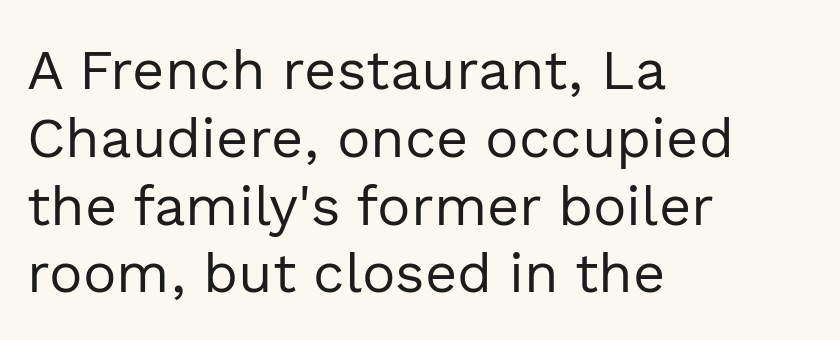
The image shows 56 px regular-weight sans-serif type, upright; set left-aligned, line spacing 1.21x, normal letter spacing, not underlined; a medium x-height.
